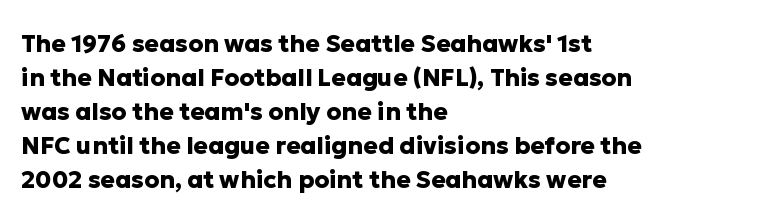
The image shows 24 px bold type, upright; set left-aligned, normal line spacing (1.42x), normal letter spacing, not underlined.
